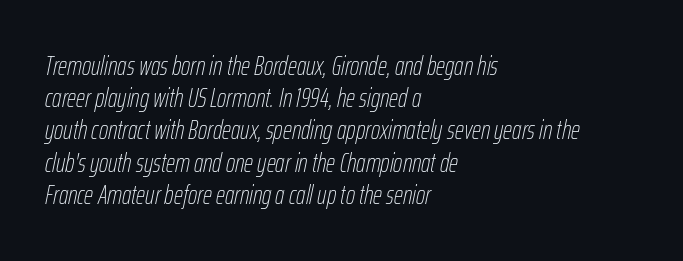
{"italic": "yes", "lean": "right", "slant_degrees": 12, "bold": "no", "underline": "no", "align": "left", "line_spacing_ratio": 1.24, "letter_spacing": "normal", "letter_spacing_em": 0.0, "glyph_px": 26}
